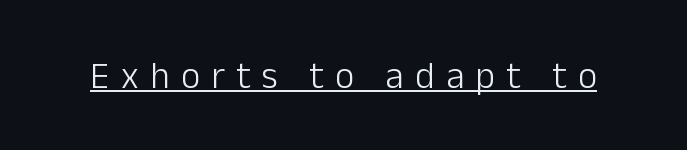
Q: Is the text bold? A: No.
Q: Is the text italic (slanted)? A: No, it is upright.
Q: Is the typeface a serif or a sans-serif typeface? A: Sans-serif.
Q: Is the text underlined? A: Yes.
Q: Is the spacing between letters normal or unusually wide? A: Unusually wide.
Q: Width (condensed, normal, or wide)? A: Normal.
Q: Stroke contrast? A: Low.
Q: x-height? A: Medium.
Q: Monospaced? A: No.
